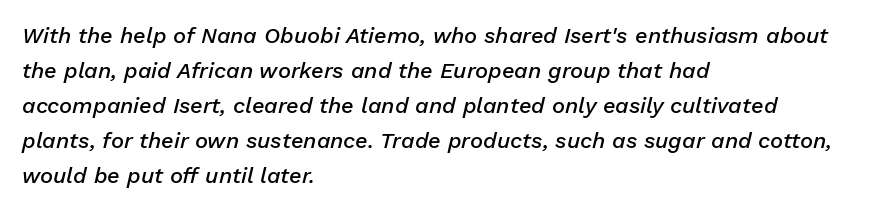
Q: Is the text bold? A: Semi-bold.
Q: Is the text italic (slanted)? A: Yes, it leans right by about 13 degrees.
Q: Is the text underlined? A: No.
Q: How is the paragraph aligned? A: Left-aligned.
Q: Is the spacing between letters normal or unusually wide? A: Normal.
Q: Is the spacing between lines tight, normal or loose? A: Normal.
